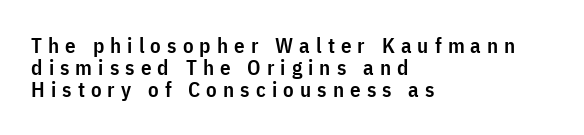
The image shows 21 px text type, upright; set left-aligned, tight line spacing (1.05x), unusually wide letter spacing (+0.29 em), not underlined.
